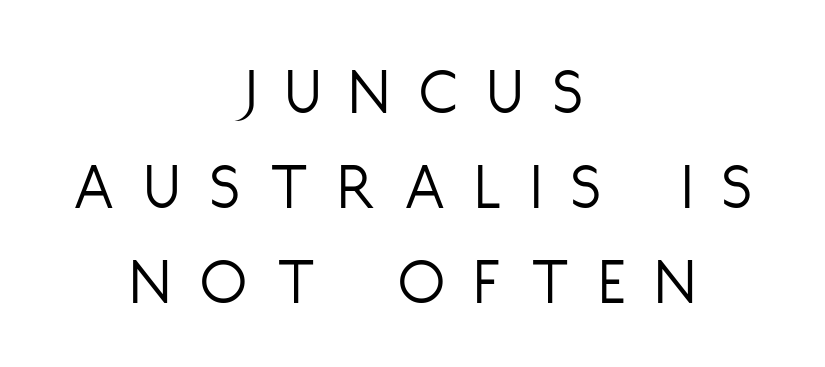
The image shows 68 px light, condensed sans-serif type, upright; set centered, normal line spacing (1.4x), unusually wide letter spacing (+0.45 em), not underlined; low stroke contrast and a large x-height.
